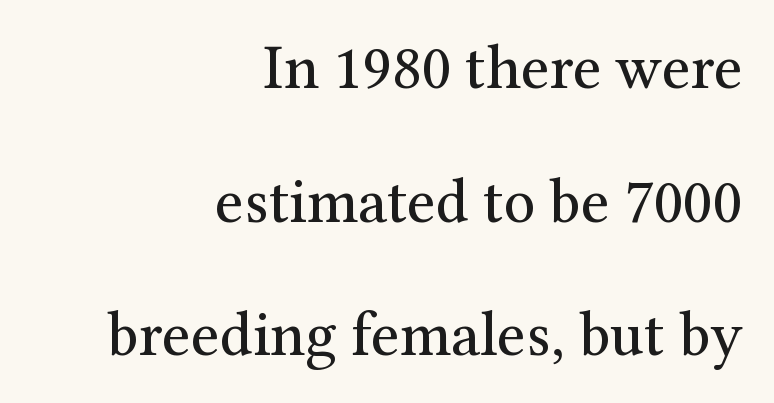
Q: Is the text bold? A: No.
Q: Is the text italic (slanted)? A: No, it is upright.
Q: Is the typeface a serif or a sans-serif typeface? A: Serif.
Q: Is the text underlined? A: No.
Q: How is the paragraph aligned? A: Right-aligned.
Q: Is the spacing between letters normal or unusually wide? A: Normal.
Q: Is the spacing between lines tight, normal or loose? A: Loose.
Q: Width (condensed, normal, or wide)? A: Normal.
Q: Stroke contrast? A: Medium.
Q: x-height? A: Medium.
Q: Monospaced? A: No.
